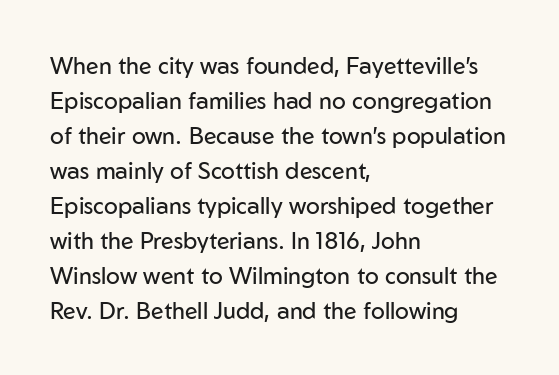
Weight: not bold — regular or lighter. The typesetter chose a ragged-right arrangement here. Each new line begins a customary step beneath the previous one. You could call the tracking neutral — neither tight nor loose. Only glyphs here, with clear space below each row. You can tell it's not italic because the verticals are truly vertical.
